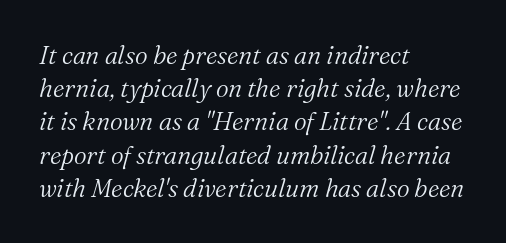
The ragged edge is on the right, which tells us the setting is flush left. The space directly below the letters is spotless. Look at the tracking — it's just the regular setting, nothing added. Line spacing here is normal.
